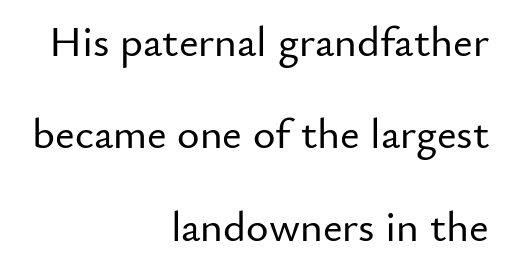
Caption: multi-line text, flush right, ragged left. Vertical strokes here are truly vertical. The block of text is sparse from top to bottom, with ample space between rows. Rule under the text: the space is simply empty.
